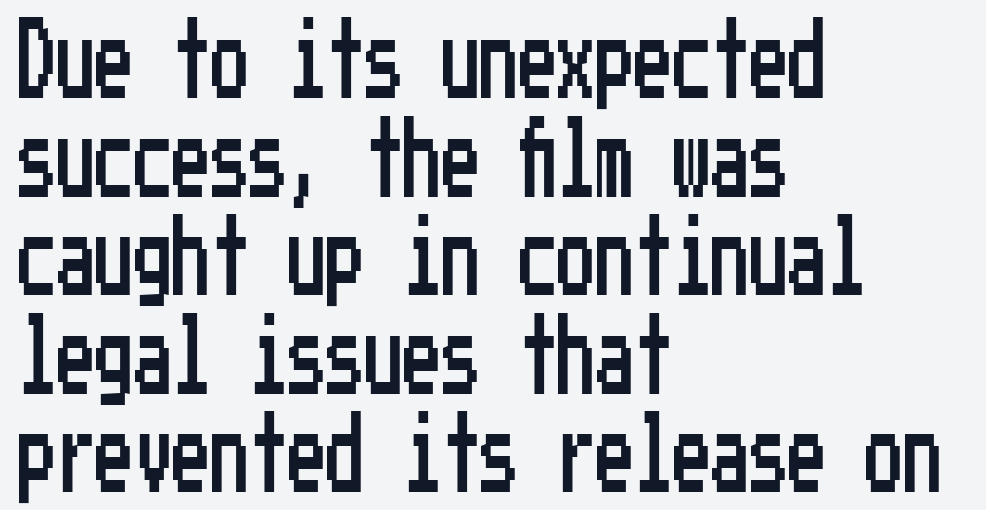
The image shows 77 px condensed sans-serif type, upright; set left-aligned, normal line spacing (1.28x), normal letter spacing, not underlined; low stroke contrast and a medium x-height.
